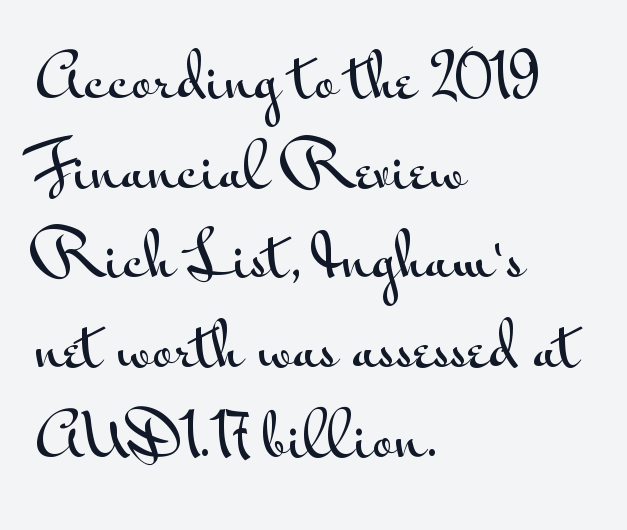
{"serif": "no", "width": "wide", "stroke_contrast": "medium", "x_height": "small", "monospaced": "no", "underline": "no", "align": "left", "line_spacing": "normal", "line_spacing_ratio": 1.52, "letter_spacing": "normal", "letter_spacing_em": 0.0, "glyph_px": 59}
